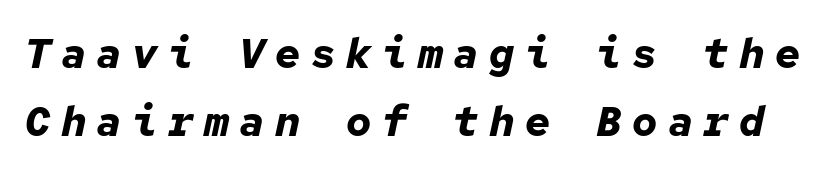
The words here are not underlined. Short note: letters widely spaced. Each new line begins a customary step beneath the previous one. Fixed-width glyphs throughout — classic coding-font behaviour. The passage shown is emphatically bold. Quick note: italic.
